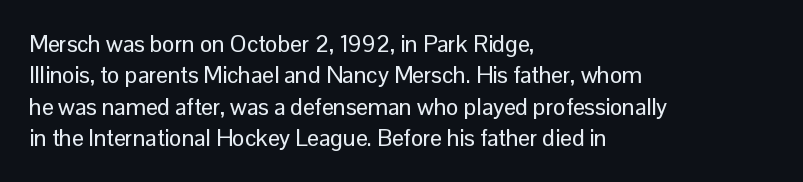
The passage shown is not underscored anywhere. The line texture is even and compact thanks to regular tracking. Nope, not italic — everything's standing straight. Each line starts at the same left margin while the right side varies. Notice how descenders clear the ascenders below comfortably — that's standard leading.
